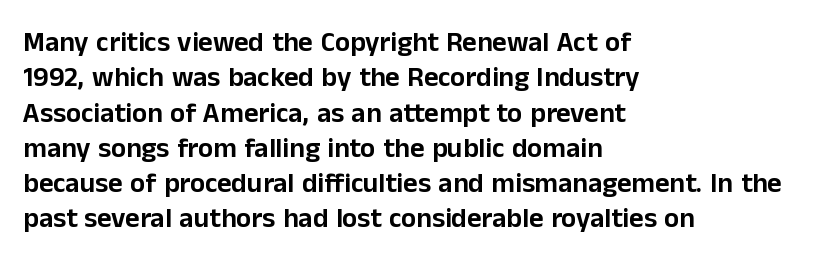
The image shows 28 px sans-serif type, upright; set left-aligned, normal line spacing (1.26x), normal letter spacing, not underlined; low stroke contrast and a medium x-height.
